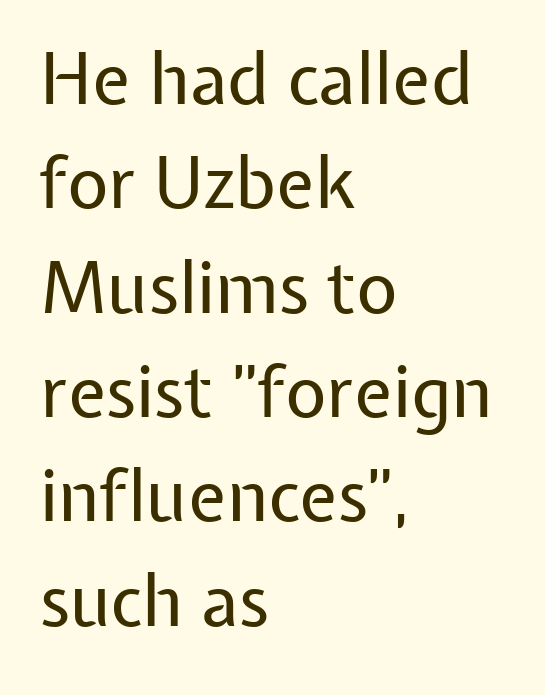
The typography opts for an upright posture over an oblique one. Note the varied advance widths — an 'i' is clearly narrower than an 'm'. In terms of leading, this rendering sits right in the middle. The area under the type is left untouched.
